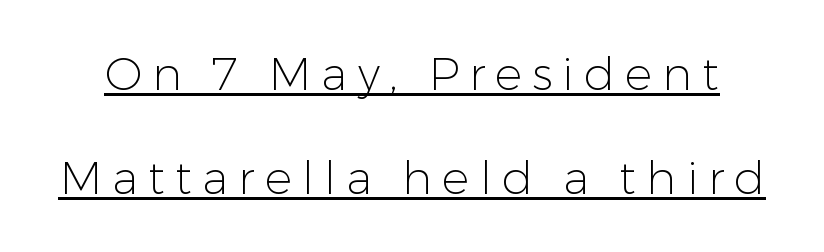
The rendering inserts visible extra space after every character. Leading is clearly above the norm, producing a sparse column. These lines were composed using upright roman letters. The rendering uses natural spacing where letterforms have individual widths. Caption: face not bold, strokes unweighted.
